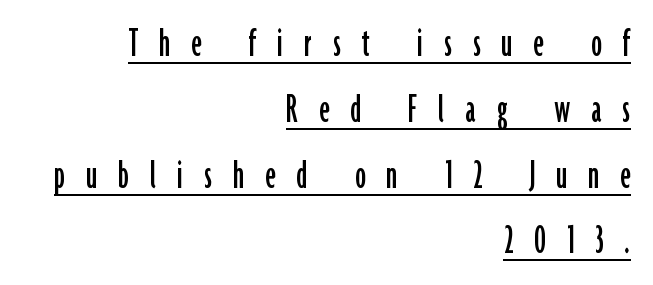
The image shows 43 px condensed sans-serif type, upright; set right-aligned, normal line spacing (1.53x), unusually wide letter spacing (+0.49 em), underlined; low stroke contrast and a medium x-height.
